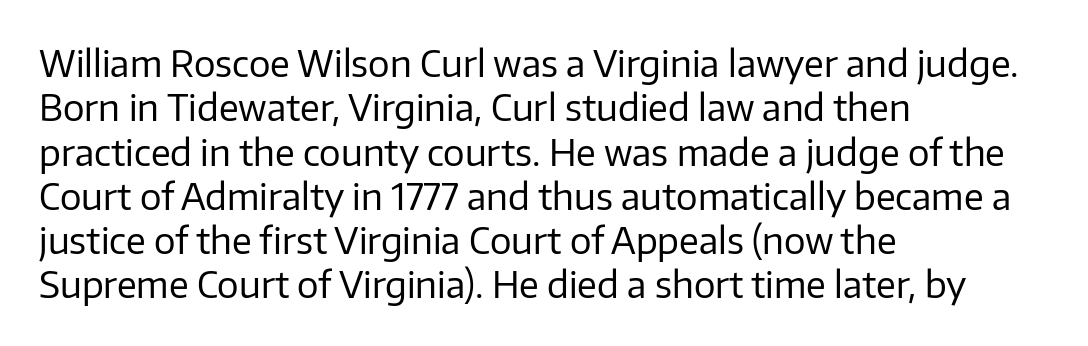
{"serif": "no", "italic": "no", "bold": "no", "weight": "regular", "width": "normal", "stroke_contrast": "low", "x_height": "medium", "monospaced": "no", "underline": "no", "align": "left", "line_spacing_ratio": 1.23, "letter_spacing": "normal", "letter_spacing_em": 0.0, "glyph_px": 36}
